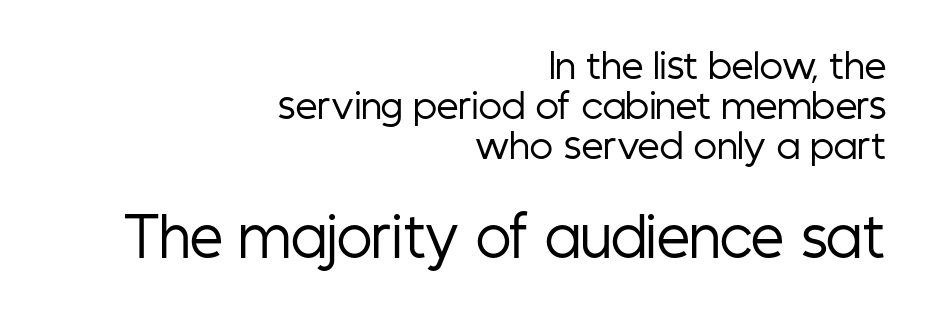
The setting favours the right margin, as signatures and pull-quotes sometimes do. Students, observe: this is what under-led, compact text looks like. The string is rendered with underlining switched off. The face used here appears at its bigger size in the lower chunk. Weight: not bold — regular or lighter.
